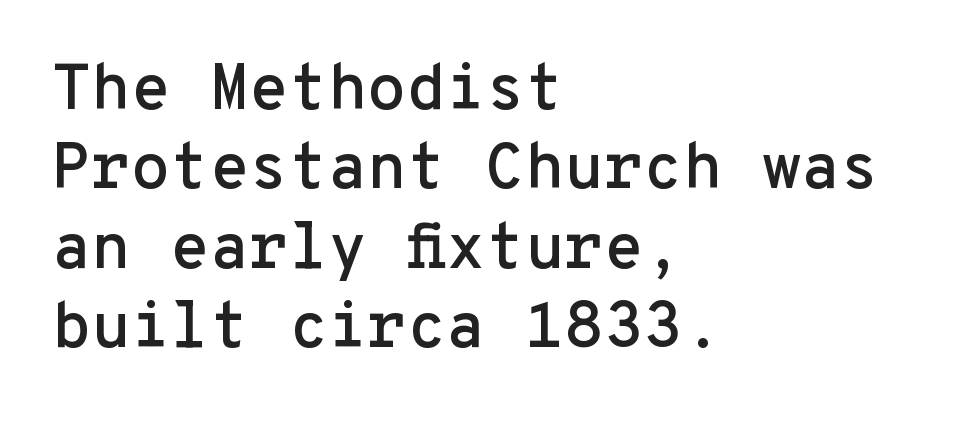
The image shows 64 px sans-serif type, upright, monospaced; set left-aligned, line spacing 1.24x, normal letter spacing, not underlined; low stroke contrast and a medium x-height.
